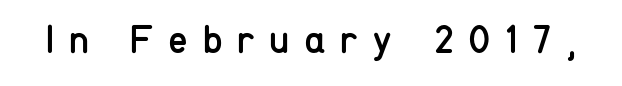
Q: Is the text bold? A: No.
Q: Is the text italic (slanted)? A: No, it is upright.
Q: Is the typeface a serif or a sans-serif typeface? A: Sans-serif.
Q: Is the text underlined? A: No.
Q: Is the spacing between letters normal or unusually wide? A: Unusually wide.
Q: Width (condensed, normal, or wide)? A: Condensed.
Q: Stroke contrast? A: Low.
Q: x-height? A: Medium.
Q: Monospaced? A: No.
